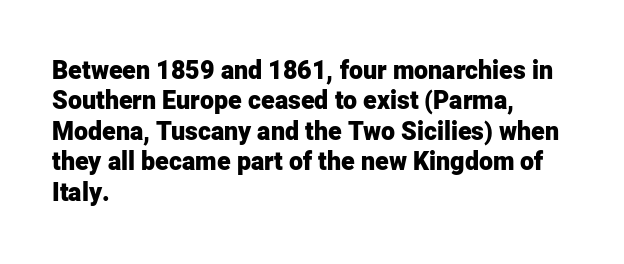
The image shows 25 px bold type, upright; set left-aligned, line spacing 1.22x, normal letter spacing, not underlined.
